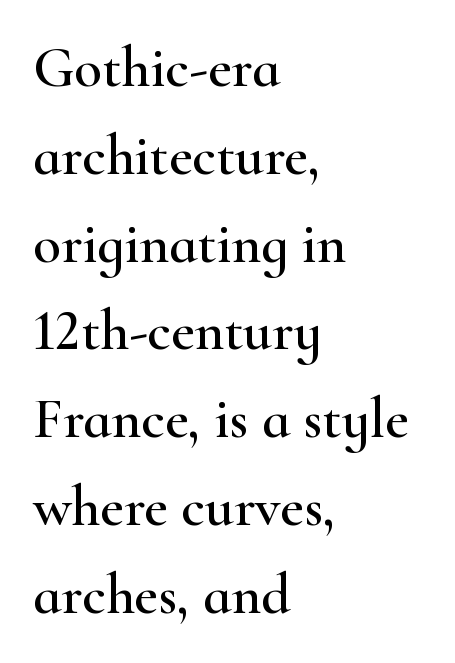
The image shows 57 px wide serif type, upright; set left-aligned, normal line spacing (1.54x), normal letter spacing, not underlined; high stroke contrast and a small x-height.
